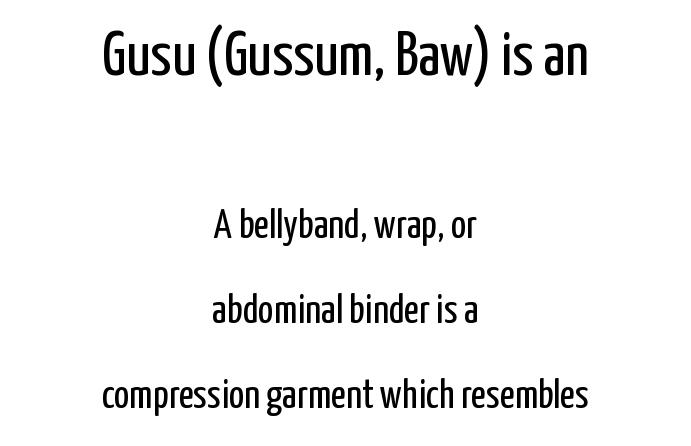
Q: Is the text bold? A: No.
Q: Is the text italic (slanted)? A: No, it is upright.
Q: Is the typeface a serif or a sans-serif typeface? A: Sans-serif.
Q: Is the text underlined? A: No.
Q: How is the paragraph aligned? A: Centered.
Q: Is the spacing between letters normal or unusually wide? A: Normal.
Q: Is the spacing between lines tight, normal or loose? A: Loose.
Q: Which block of text is set in a larger size, the first (top) or the second (bottom)? A: The first (top) one.
Q: Width (condensed, normal, or wide)? A: Condensed.
Q: Stroke contrast? A: Low.
Q: x-height? A: Medium.
Q: Monospaced? A: No.
